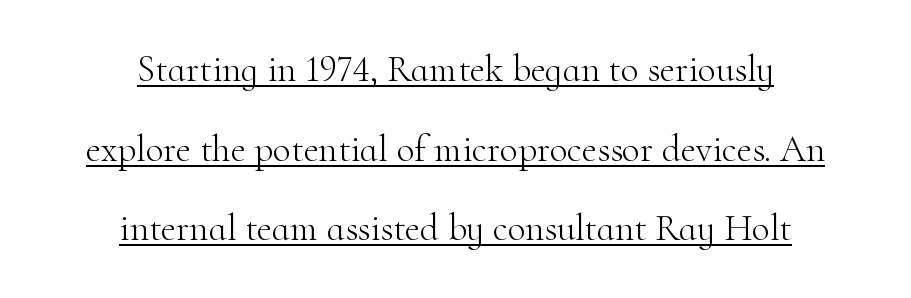
{"serif": "yes", "italic": "no", "bold": "no", "weight": "light", "width": "normal", "stroke_contrast": "high", "x_height": "small", "monospaced": "no", "underline": "yes", "align": "center", "line_spacing": "loose", "line_spacing_ratio": 2.15, "letter_spacing": "normal", "letter_spacing_em": 0.0, "glyph_px": 37}
